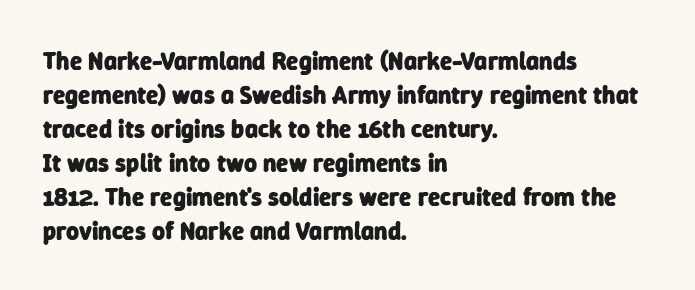
Q: Is the text bold? A: Yes.
Q: Is the text underlined? A: No.
Q: How is the paragraph aligned? A: Left-aligned.
Q: Is the spacing between letters normal or unusually wide? A: Normal.
Q: Is the spacing between lines tight, normal or loose? A: Normal.
